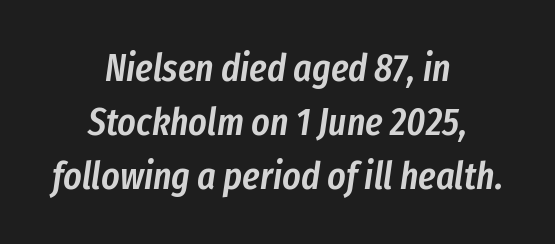
The face used here has a pronounced slope to its letters. Leftover space on each line is divided equally before and after the words. Think of a printed novel: that variable character pitch is what you see here. These lines sit exactly where default settings would place them.
